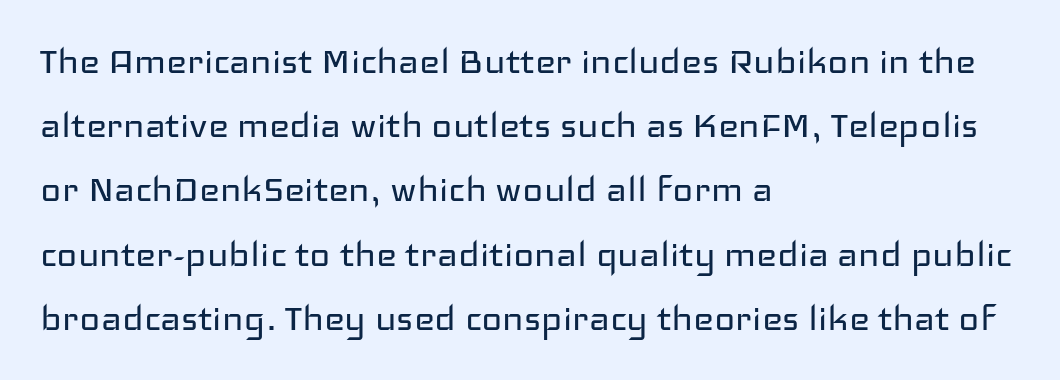
The image shows 44 px regular-weight, wide sans-serif type, upright; set left-aligned, normal line spacing (1.46x), normal letter spacing, not underlined; low stroke contrast and a medium x-height.
